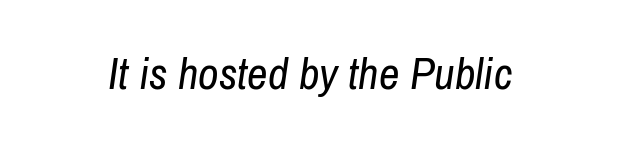
{"italic": "yes", "lean": "right", "slant_degrees": 8, "bold": "no", "weight": "regular", "width": "condensed", "stroke_contrast": "low", "x_height": "medium", "monospaced": "no", "underline": "no", "letter_spacing": "normal", "letter_spacing_em": 0.0, "glyph_px": 45}
